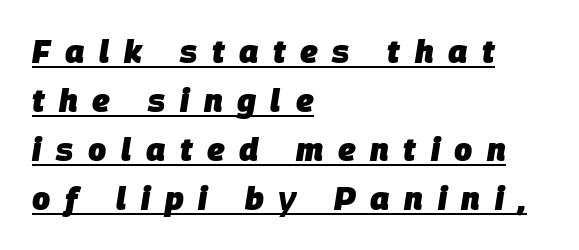
The image shows 32 px heavy type, italic (leaning right); set left-aligned, normal line spacing (1.53x), unusually wide letter spacing (+0.46 em), underlined; low stroke contrast and a large x-height.
